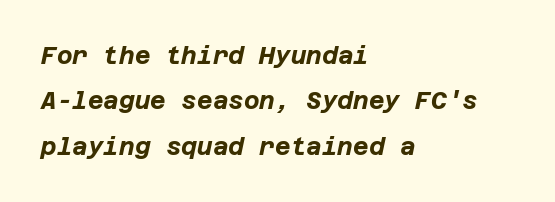
Descenders hang freely into open space. The letters are slanted; this is an italic face. These lines are set flush left with a ragged right edge. This is heavy type, rendered in bold. The horizontal fit of the characters is conventional and even.
